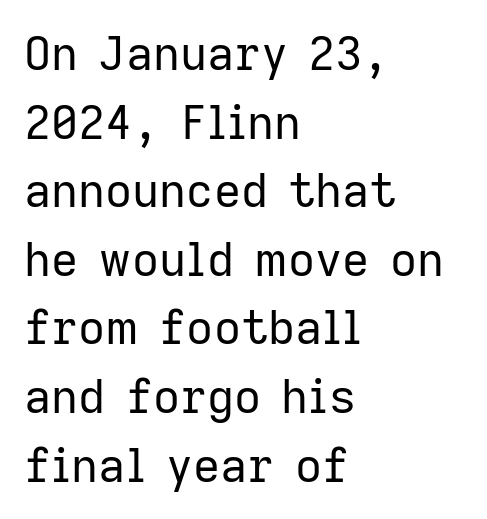
The image shows 47 px regular-weight sans-serif type, upright; set left-aligned, normal line spacing (1.46x), normal letter spacing, not underlined; low stroke contrast and a medium x-height.
